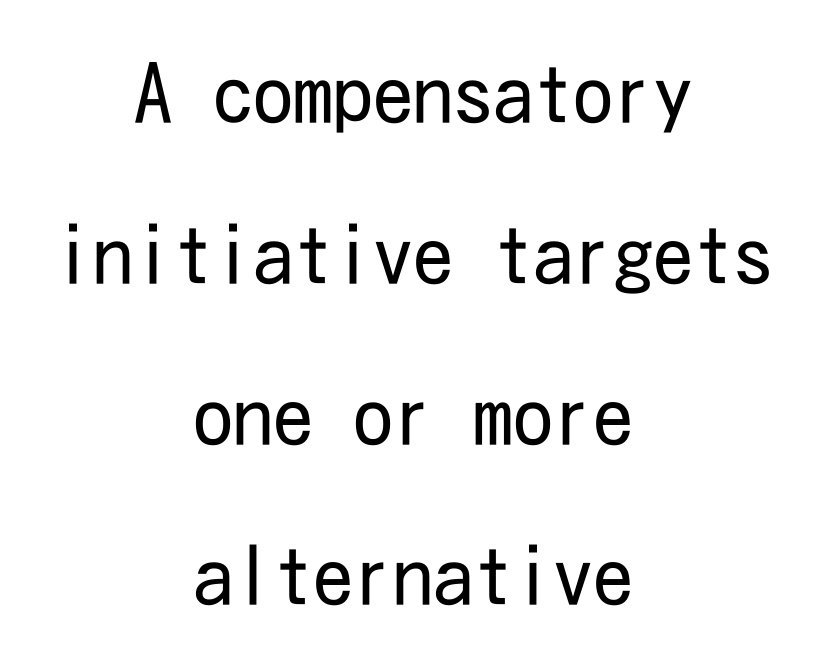
The image shows 80 px regular-weight, condensed sans-serif type, upright; set centered, loose line spacing (2.01x), normal letter spacing, not underlined; low stroke contrast and a medium x-height.
